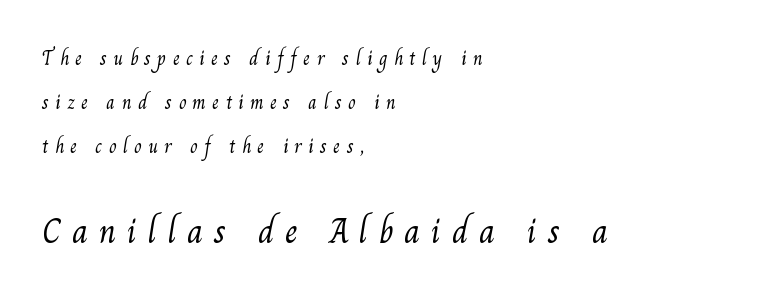
Q: Is the text bold? A: No.
Q: Is the typeface a serif or a sans-serif typeface? A: Serif.
Q: Is the text underlined? A: No.
Q: How is the paragraph aligned? A: Left-aligned.
Q: Is the spacing between letters normal or unusually wide? A: Unusually wide.
Q: Is the spacing between lines tight, normal or loose? A: Loose.
Q: Which block of text is set in a larger size, the first (top) or the second (bottom)? A: The second (bottom) one.
Q: Width (condensed, normal, or wide)? A: Normal.
Q: Stroke contrast? A: Medium.
Q: x-height? A: Small.
Q: Monospaced? A: No.
